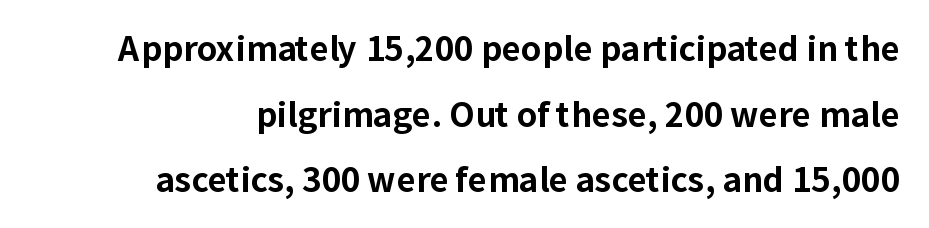
This block would shrink considerably if given ordinary leading; it's expanded now. Do the characters align in a grid? No, the font is proportional. Heavy-handed strokes throughout: this text is bold. The string is rendered with underlining switched off.
